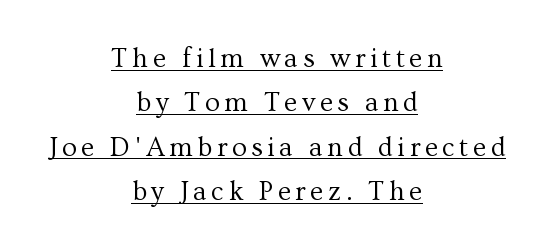
Q: Is the text bold? A: No.
Q: Is the text italic (slanted)? A: No, it is upright.
Q: Is the text underlined? A: Yes.
Q: How is the paragraph aligned? A: Centered.
Q: Is the spacing between lines tight, normal or loose? A: Normal.
